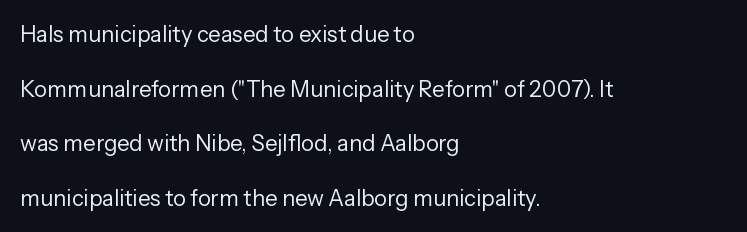
{"italic": "no", "bold": "no", "underline": "no", "align": "left", "line_spacing": "loose", "line_spacing_ratio": 2.48, "letter_spacing": "normal", "letter_spacing_em": 0.0, "glyph_px": 22}
